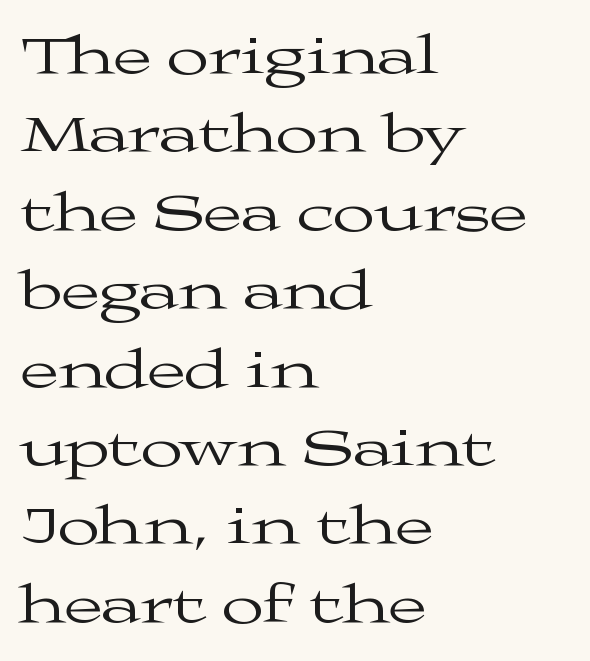
The image shows 56 px regular-weight, wide serif type, upright; set left-aligned, normal line spacing (1.4x), normal letter spacing, not underlined; medium stroke contrast and a medium x-height.
